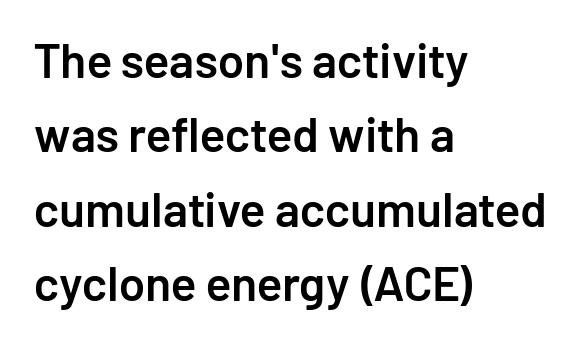
Left-aligned paragraph, ragged on the right. Rows of type keep a routine distance in the vertical direction. This rendering features lettering with no underline. The passage shown is semibold, sitting just below true bold. Style check: upright. What kind of face is this? One without serifs — a sans.
